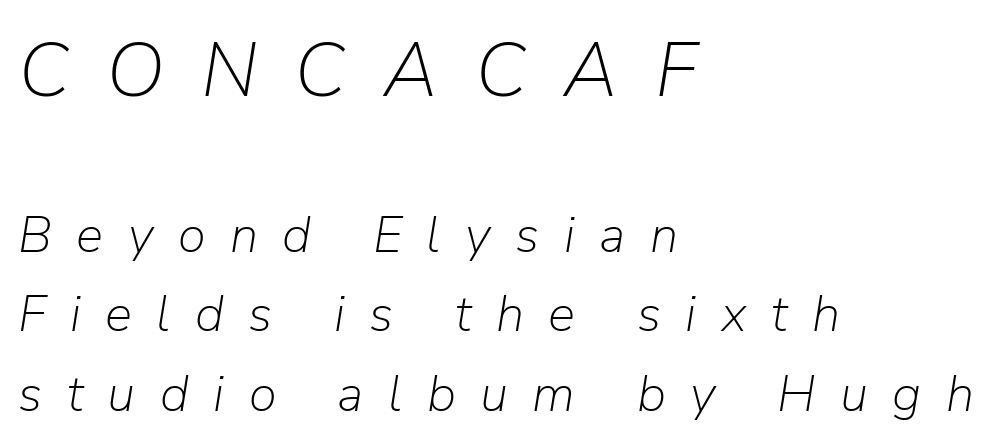
{"italic": "yes", "lean": "right", "slant_degrees": 9, "bold": "no", "weight": "light", "width": "normal", "stroke_contrast": "low", "x_height": "medium", "monospaced": "no", "underline": "no", "align": "left", "line_spacing": "normal", "line_spacing_ratio": 1.56, "letter_spacing": "wide", "letter_spacing_em": 0.48, "larger_block": "first", "size_ratio": 1.51, "glyph_px": 77}
